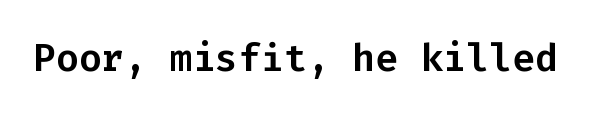
The image shows 38 px sans-serif type, upright, monospaced; set normal letter spacing, not underlined; low stroke contrast and a medium x-height.
